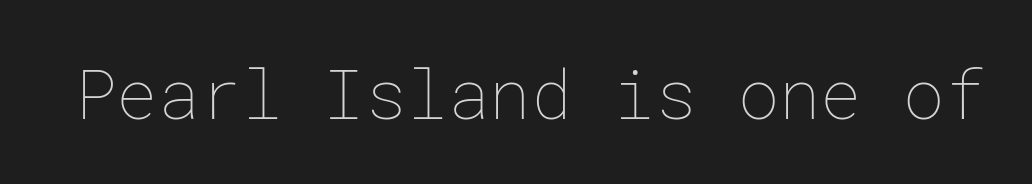
The image shows 69 px thin type, upright; set normal letter spacing, not underlined; low stroke contrast and a medium x-height.
